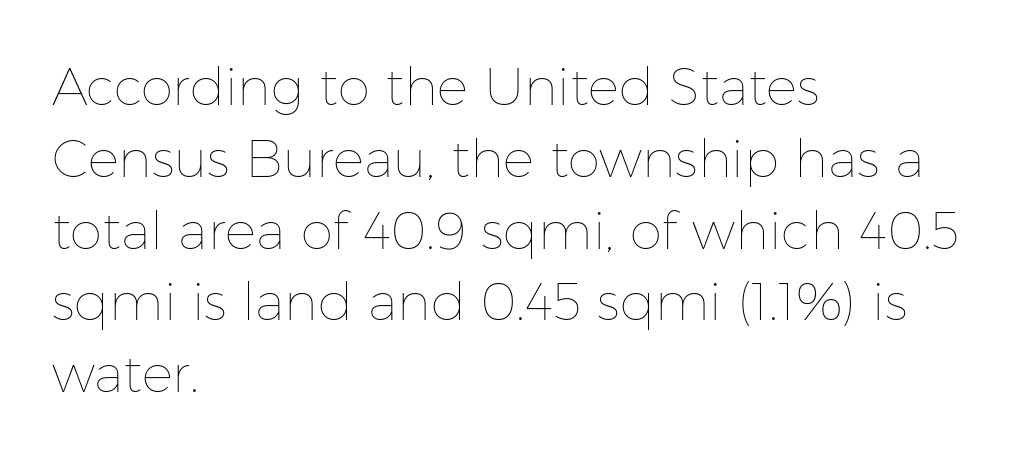
Note the varied advance widths — an 'i' is clearly narrower than an 'm'. Is the block centered? No — it sits flush against the left margin. Has an underline been added? It has not. Style check: upright.
